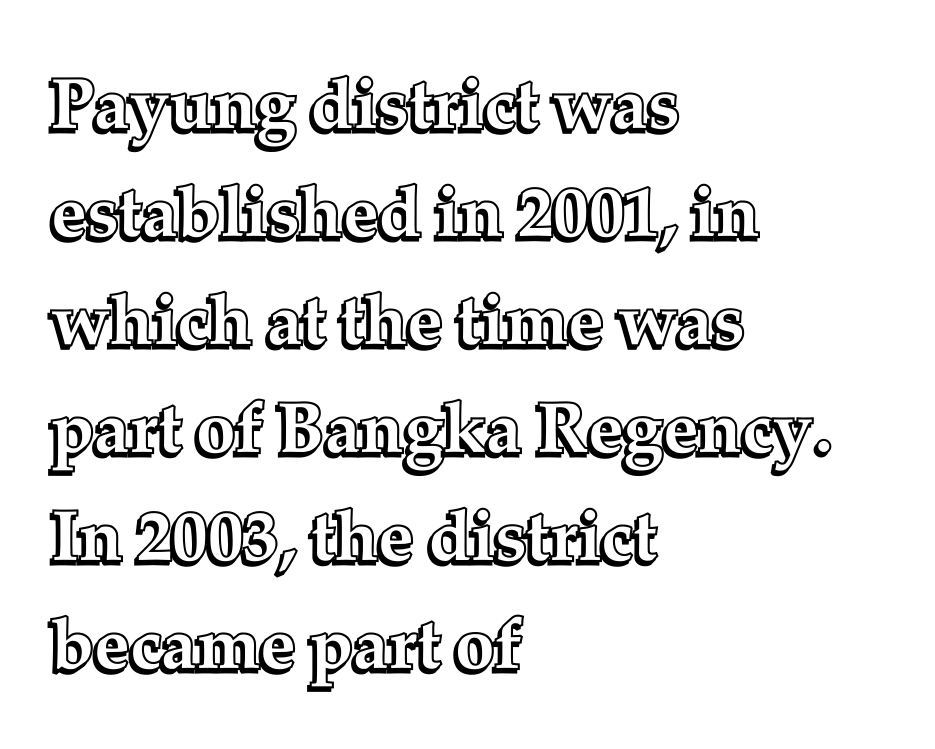
The image shows 71 px text type, upright; set left-aligned, normal line spacing (1.52x), normal letter spacing, not underlined; a medium x-height.
